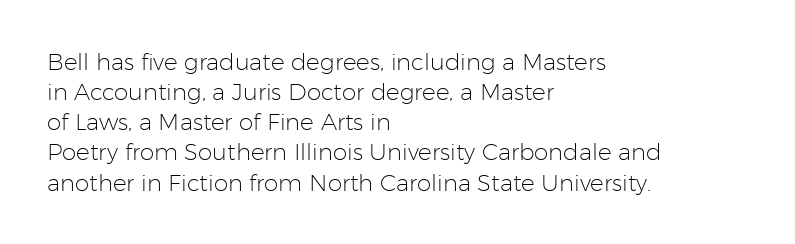
Teacher's note: observe the even left margin — that is flush-left alignment. Does extra space separate the letters? No, they use regular spacing. In terms of posture, this sample is upright. The glyphs are unaccompanied by any horizontal stroke below them. The lines sit at an ordinary, default distance from one another.
